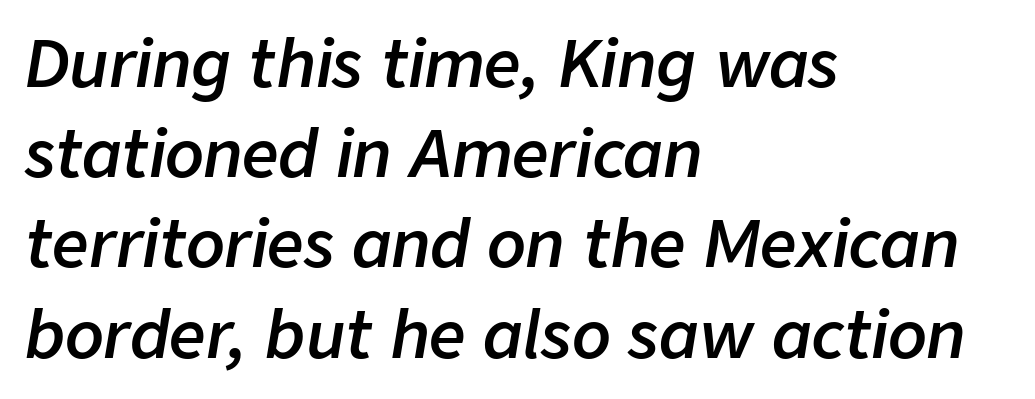
{"italic": "yes", "lean": "right", "slant_degrees": 9, "bold": "semi", "weight": "semibold", "width": "normal", "stroke_contrast": "low", "x_height": "medium", "monospaced": "no", "underline": "no", "align": "left", "line_spacing": "normal", "line_spacing_ratio": 1.41, "letter_spacing": "normal", "letter_spacing_em": 0.0, "glyph_px": 64}
